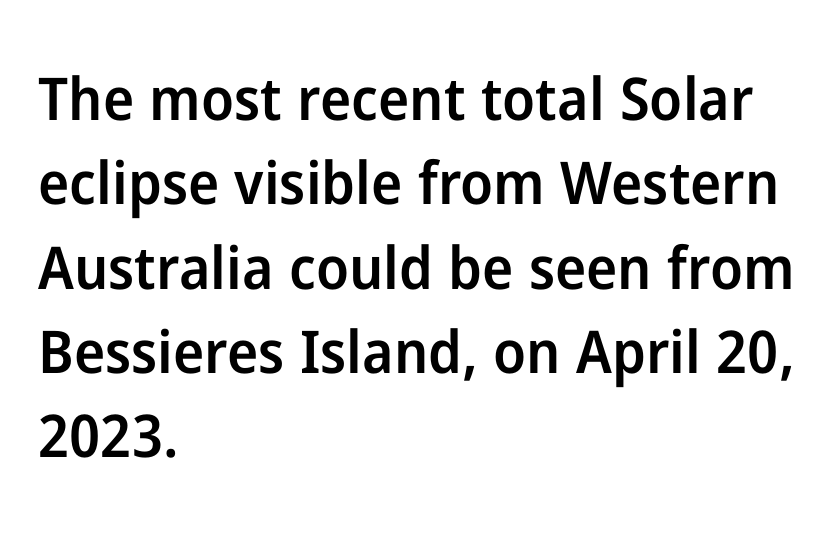
The image shows 59 px semibold sans-serif type, upright; set left-aligned, normal line spacing (1.43x), normal letter spacing, not underlined; low stroke contrast and a medium x-height.
